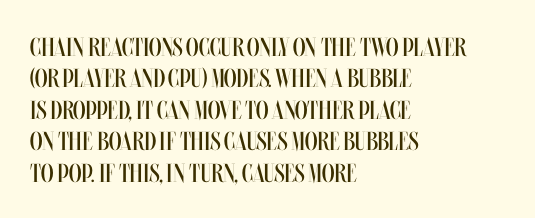
{"italic": "no", "bold": "no", "underline": "no", "align": "left", "line_spacing_ratio": 1.21, "letter_spacing": "normal", "letter_spacing_em": 0.0, "glyph_px": 26}
